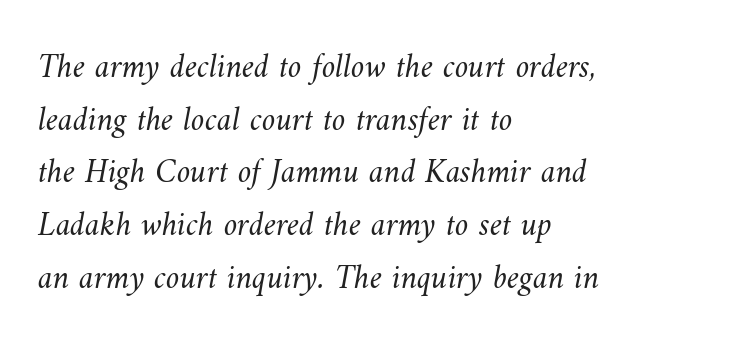
The image shows 34 px light type; set left-aligned, normal line spacing (1.55x), normal letter spacing, not underlined; medium stroke contrast and a small x-height.
